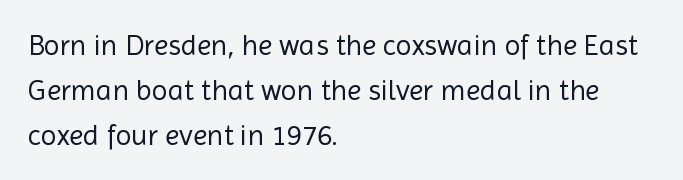
The image shows 29 px regular-weight sans-serif type, upright; set left-aligned, normal line spacing (1.55x), normal letter spacing, not underlined; a medium x-height.
